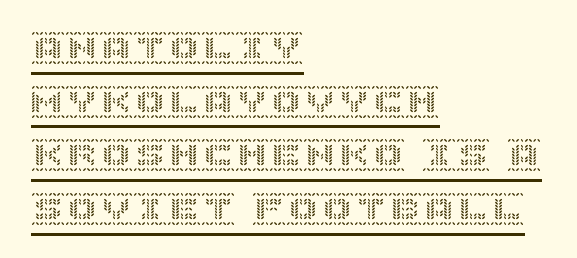
The image shows 34 px text type, upright; set left-aligned, normal line spacing (1.58x), normal letter spacing, underlined; a large x-height.
